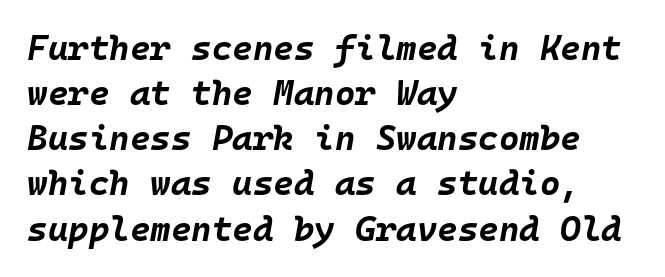
{"italic": "yes", "lean": "right", "slant_degrees": 10, "bold": "yes", "weight": "bold", "width": "normal", "stroke_contrast": "low", "x_height": "large", "monospaced": "yes", "underline": "no", "align": "left", "line_spacing": "normal", "line_spacing_ratio": 1.29, "letter_spacing": "normal", "letter_spacing_em": 0.0, "glyph_px": 35}
